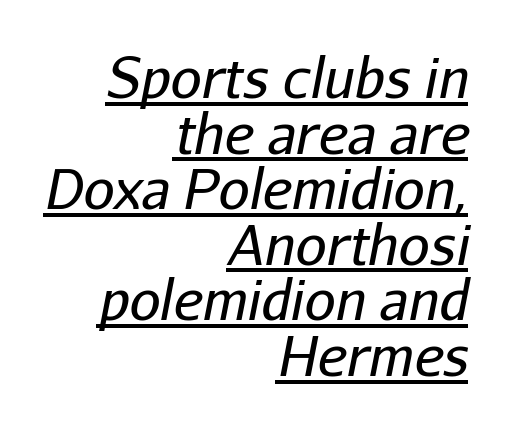
Q: Is the text bold? A: No.
Q: Is the text italic (slanted)? A: Yes, it leans right by about 11 degrees.
Q: Is the text underlined? A: Yes.
Q: How is the paragraph aligned? A: Right-aligned.
Q: Is the spacing between letters normal or unusually wide? A: Normal.
Q: Is the spacing between lines tight, normal or loose? A: Tight.
Q: Width (condensed, normal, or wide)? A: Normal.
Q: Stroke contrast? A: Low.
Q: x-height? A: Medium.
Q: Monospaced? A: No.
